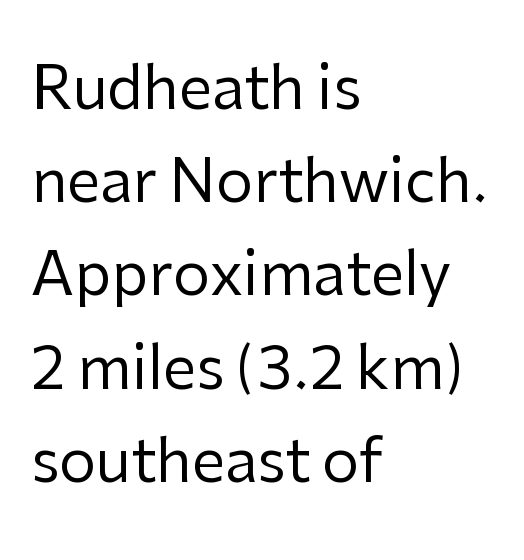
{"serif": "no", "italic": "no", "bold": "no", "weight": "regular", "width": "normal", "stroke_contrast": "low", "x_height": "medium", "monospaced": "no", "underline": "no", "align": "left", "line_spacing": "normal", "line_spacing_ratio": 1.58, "letter_spacing": "normal", "letter_spacing_em": 0.0, "glyph_px": 59}
